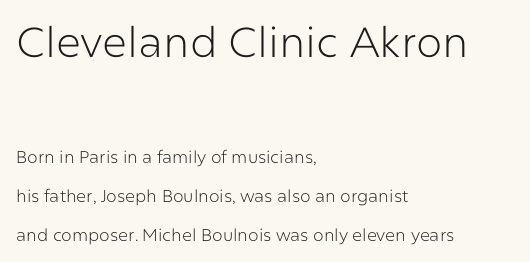
The letterforms sit shoulder to shoulder at normal distance. Serif or sans? Sans — the stroke terminals are bare. The strip under each line holds only bare page. The emphasis by scale lands on block number one, above. These lines are set flush left with a ragged right edge. Bold? No — there's no thickening of the strokes.
